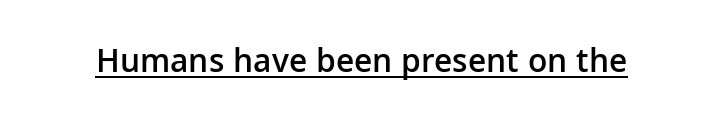
Is this a fixed-width face? No — the glyphs have proportional, varying widths. Nope, not italic — everything's standing straight. The passage shown is underscored from start to finish. Does the weight exceed regular? Yes, but only to semibold. Look at the bottom of the vertical strokes: they stop flat, with no serifs. The gaps between neighbouring characters are ordinary and unremarkable.
